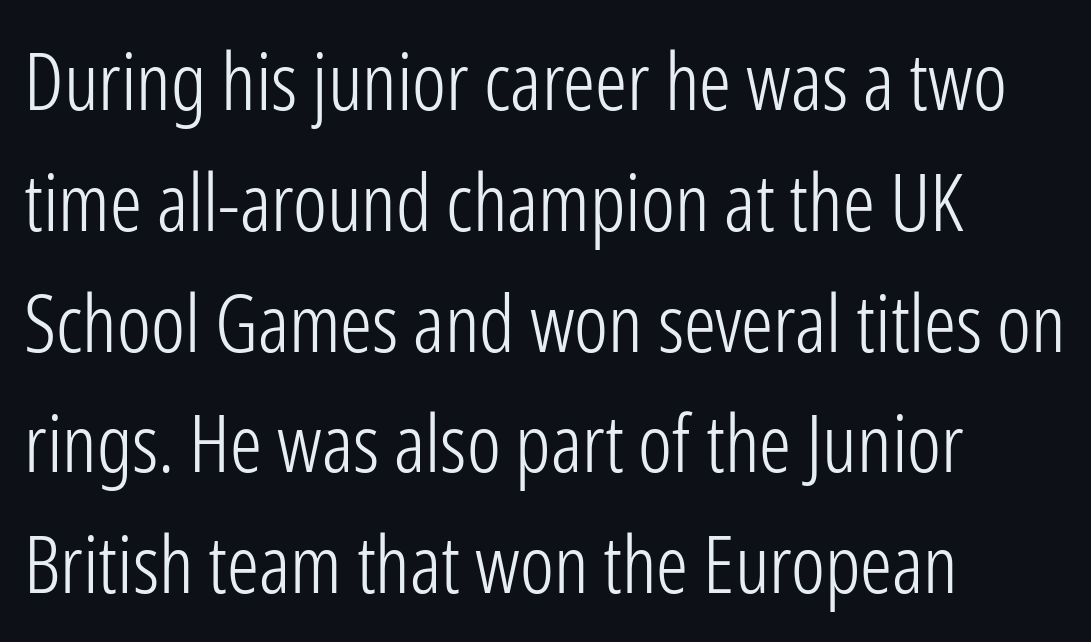
The image shows 80 px light, condensed sans-serif type, upright; set left-aligned, normal line spacing (1.51x), normal letter spacing, not underlined; low stroke contrast and a medium x-height.
